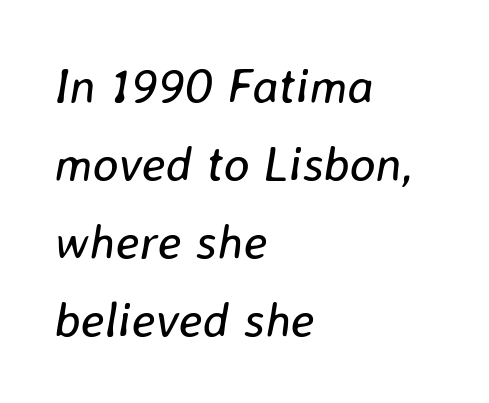
Nothing unusual about the tracking: characters are spaced as the font intends. The glyphs are unaccompanied by any horizontal stroke below them. Is this a fixed-width face? No — the glyphs have proportional, varying widths. The whole block is typeset with a tilt.
